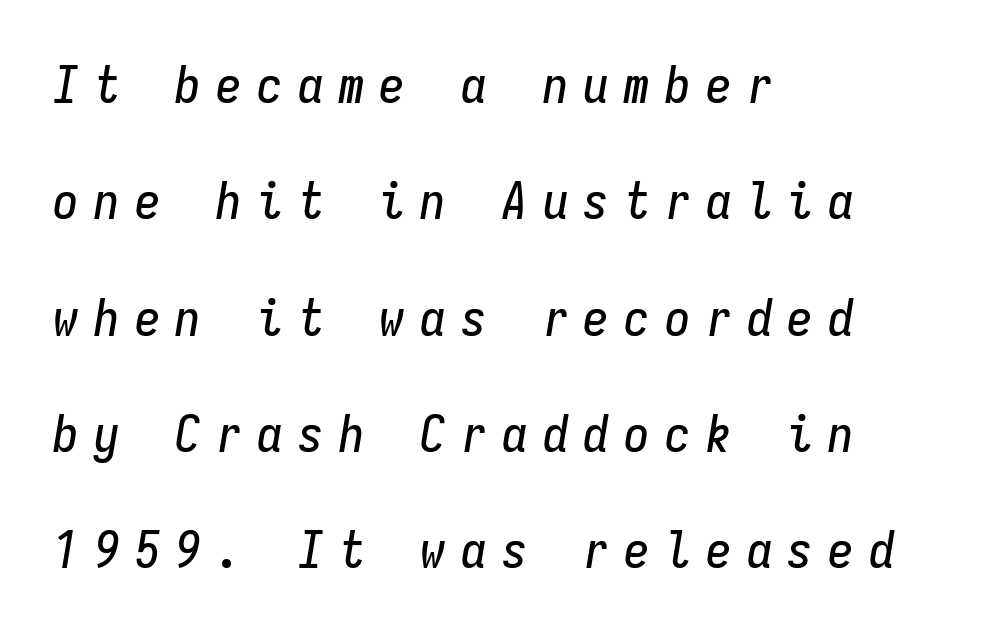
The image shows 51 px condensed type, italic (leaning right), monospaced; set left-aligned, loose line spacing (2.28x), unusually wide letter spacing (+0.3 em), not underlined; low stroke contrast and a medium x-height.
